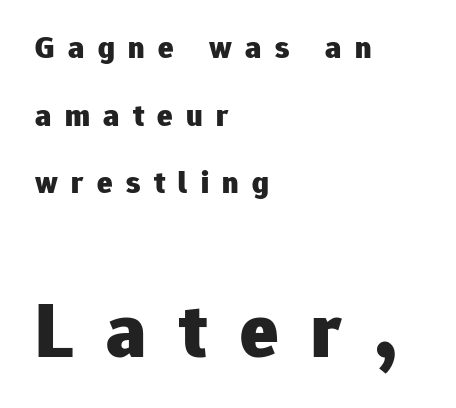
Q: Is the text bold? A: Yes.
Q: Is the text italic (slanted)? A: No, it is upright.
Q: Is the typeface a serif or a sans-serif typeface? A: Sans-serif.
Q: Is the text underlined? A: No.
Q: How is the paragraph aligned? A: Left-aligned.
Q: Is the spacing between letters normal or unusually wide? A: Unusually wide.
Q: Is the spacing between lines tight, normal or loose? A: Loose.
Q: Which block of text is set in a larger size, the first (top) or the second (bottom)? A: The second (bottom) one.
Q: Width (condensed, normal, or wide)? A: Normal.
Q: Stroke contrast? A: Low.
Q: x-height? A: Medium.
Q: Monospaced? A: No.
